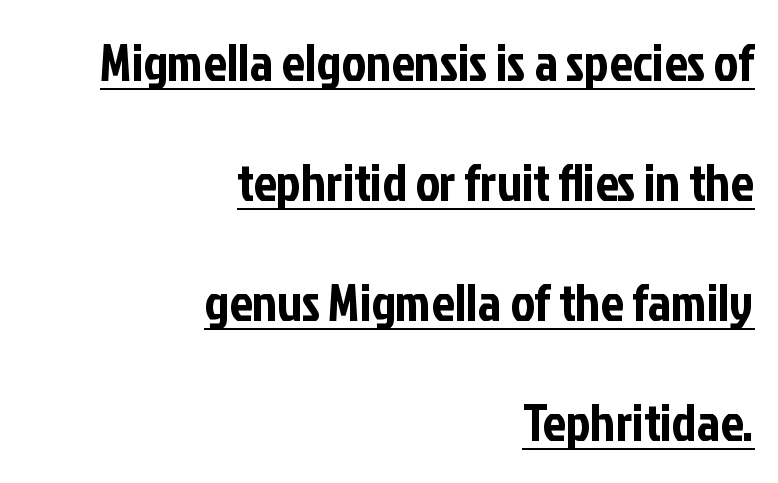
The rendered words wear a rule along their underside. Letter spacing: default. The glyphs in this specimen are sans serif. The passage shown is typed in a proportional face where columns would drift. Rows of type keep a wide berth in the vertical direction. Each line ends at the same right margin while the left side varies.
